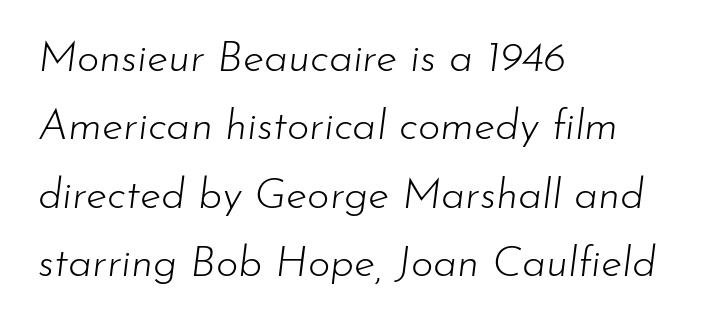
{"italic": "yes", "lean": "right", "slant_degrees": 7, "bold": "no", "weight": "light", "width": "normal", "stroke_contrast": "low", "x_height": "small", "monospaced": "no", "underline": "no", "align": "left", "line_spacing": "normal", "line_spacing_ratio": 1.59, "letter_spacing": "normal", "letter_spacing_em": 0.0, "glyph_px": 43}
